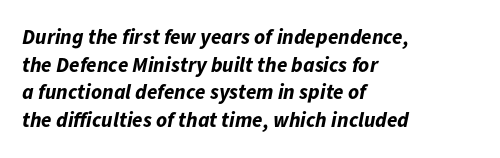
Q: Is the text bold? A: Yes.
Q: Is the text italic (slanted)? A: Yes, it leans right by about 11 degrees.
Q: Is the text underlined? A: No.
Q: How is the paragraph aligned? A: Left-aligned.
Q: Is the spacing between letters normal or unusually wide? A: Normal.
Q: Is the spacing between lines tight, normal or loose? A: Normal.
